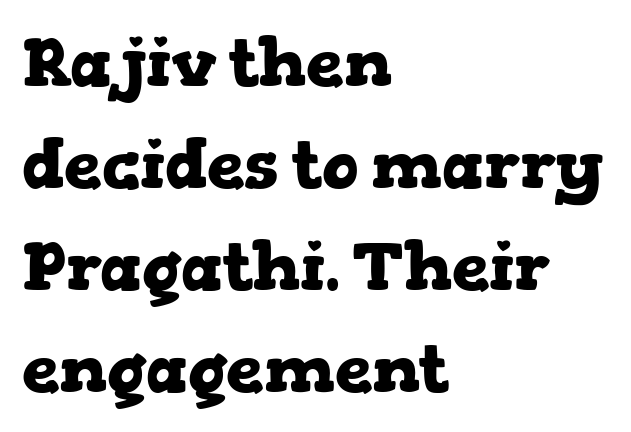
Italic? Not at all — the glyphs are vertical. These lines are composed in type with serifs. Glyph-to-glyph distance matches everyday printed text. The sample has been set heavy, in full bold. You could not count columns in this text — the font is proportionally spaced. One glance says typical: line gaps are just what's usual.
